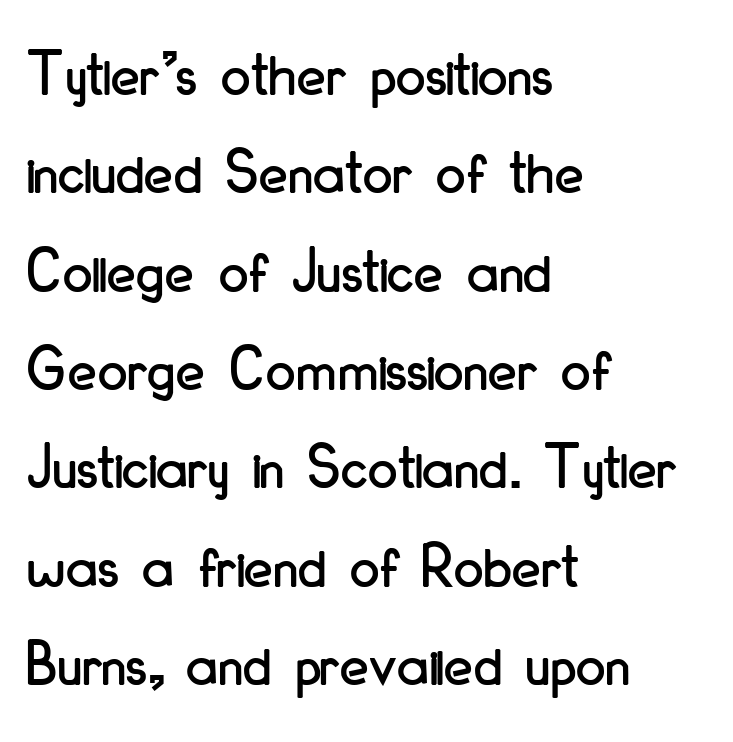
{"serif": "no", "italic": "no", "width": "condensed", "stroke_contrast": "low", "x_height": "small", "monospaced": "no", "underline": "no", "align": "left", "line_spacing": "normal", "line_spacing_ratio": 1.49, "letter_spacing": "normal", "letter_spacing_em": 0.0, "glyph_px": 66}
